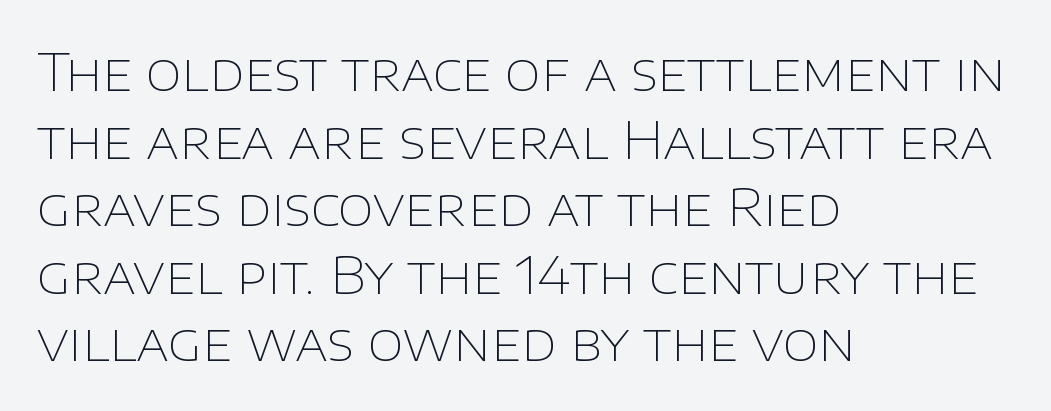
This rendering employs a face without finishing strokes, i.e., a sans-serif. The letters sit at their default tracking, neither squeezed nor spread. A quiet, ordinary-to-light weight characterises the typeface. Is the block centered? No — it sits flush against the left margin.
